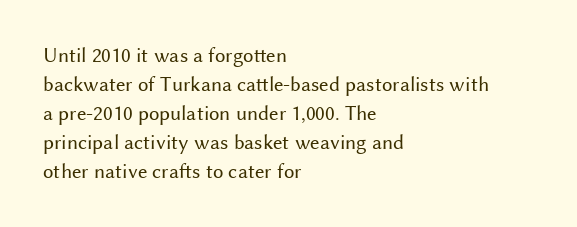
The image shows 21 px text type, upright; set left-aligned, normal line spacing (1.38x), normal letter spacing, not underlined.
